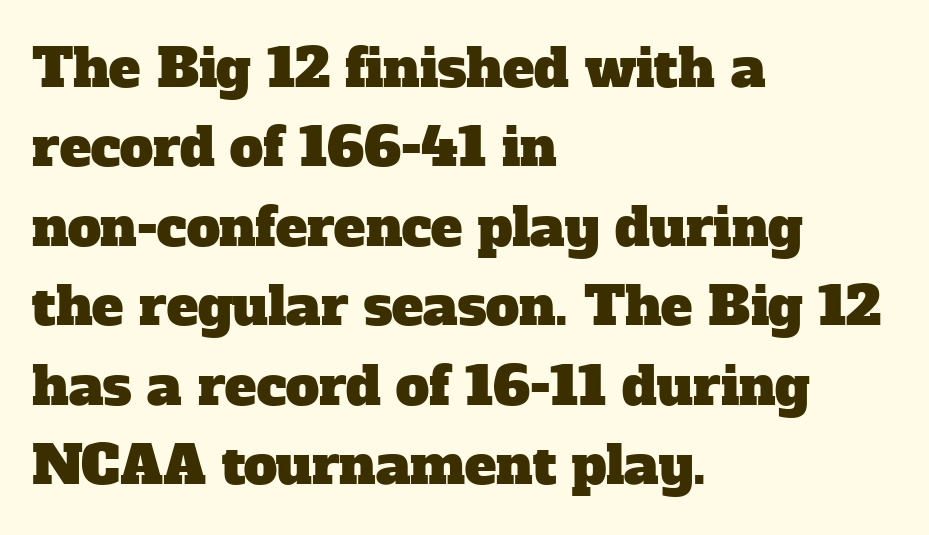
Old-style or modern, the face here clearly has serifs. Just letters on the line, the space beneath them empty. Regarding leading, the lines here are spaced in the standard way. The compositor pushed each line to the left boundary. Spacing verdict: proportional, widths tailored to each character.
